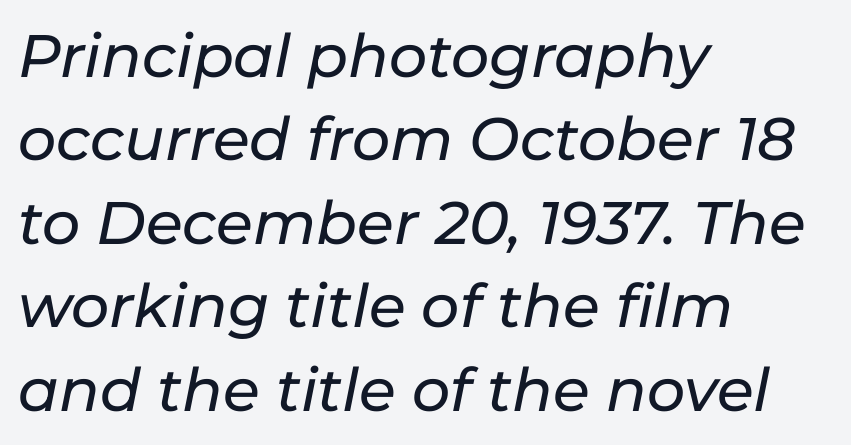
Q: Is the text italic (slanted)? A: Yes, it leans right by about 11 degrees.
Q: Is the text underlined? A: No.
Q: How is the paragraph aligned? A: Left-aligned.
Q: Is the spacing between letters normal or unusually wide? A: Normal.
Q: Is the spacing between lines tight, normal or loose? A: Normal.
Q: Width (condensed, normal, or wide)? A: Normal.
Q: Stroke contrast? A: Low.
Q: x-height? A: Medium.
Q: Monospaced? A: No.
